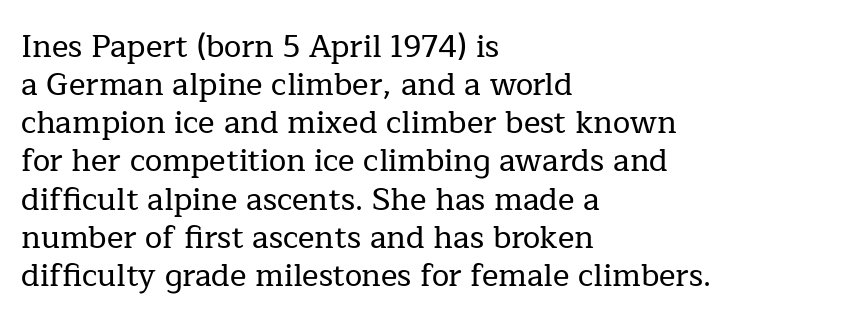
The image shows 31 px serif type, upright; set left-aligned, line spacing 1.23x, normal letter spacing, not underlined; low stroke contrast and a medium x-height.
